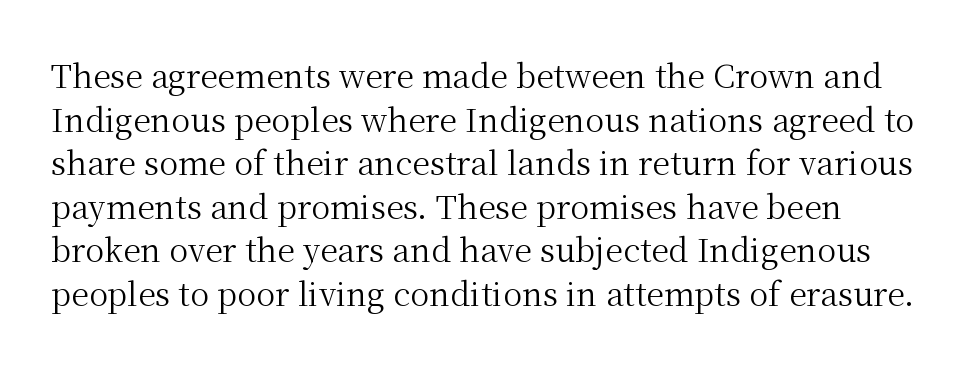
{"serif": "yes", "italic": "no", "bold": "no", "weight": "regular", "width": "normal", "stroke_contrast": "medium", "x_height": "medium", "monospaced": "no", "underline": "no", "line_spacing": "normal", "line_spacing_ratio": 1.36, "letter_spacing": "normal", "letter_spacing_em": 0.0, "glyph_px": 32}
